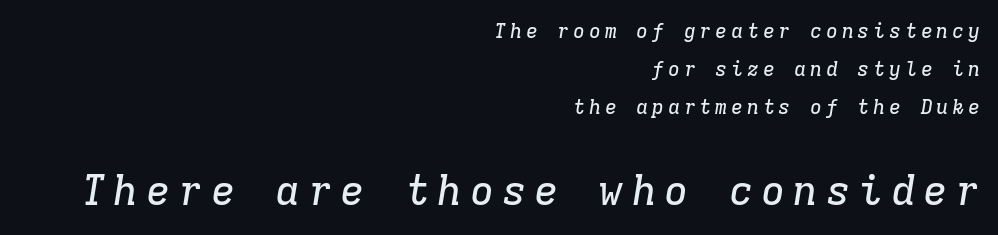
{"serif": "yes", "italic": "yes", "lean": "right", "slant_degrees": 9, "width": "normal", "stroke_contrast": "low", "x_height": "medium", "monospaced": "yes", "underline": "no", "align": "right", "line_spacing": "loose", "line_spacing_ratio": 1.9, "larger_block": "second", "size_ratio": 2.05, "glyph_px": 41}
